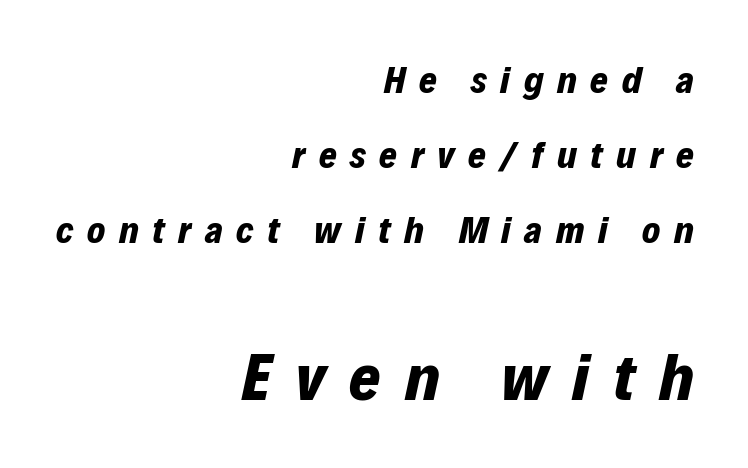
{"italic": "yes", "lean": "right", "slant_degrees": 12, "bold": "yes", "weight": "bold", "width": "normal", "stroke_contrast": "low", "x_height": "medium", "monospaced": "no", "underline": "no", "align": "right", "line_spacing": "loose", "line_spacing_ratio": 1.97, "letter_spacing": "wide", "letter_spacing_em": 0.36, "larger_block": "second", "size_ratio": 1.76, "glyph_px": 67}
